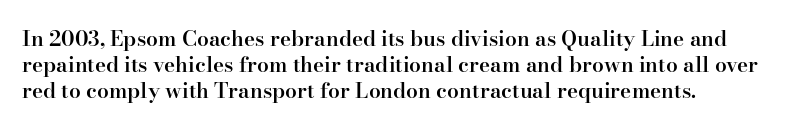
The image shows 21 px text type, upright; set line spacing 1.23x, normal letter spacing, not underlined.
